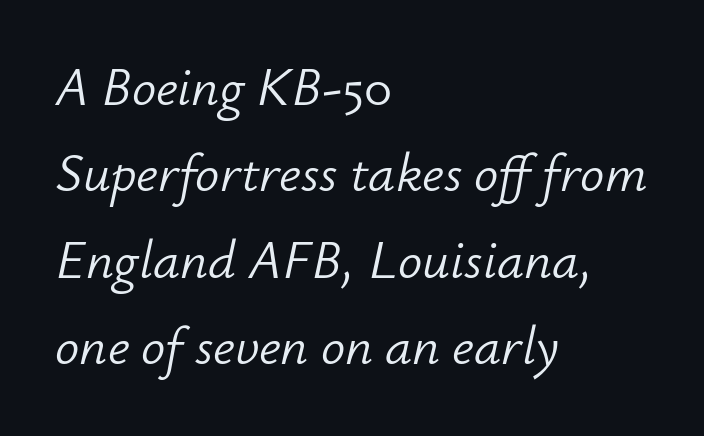
Does the lettering tilt? It does — this is italic. Caption: face not bold, strokes unweighted. Any mark beneath the type? The region is blank. One-word summary of the alignment: left. Leading: standard. Note the varied advance widths — an 'i' is clearly narrower than an 'm'.
